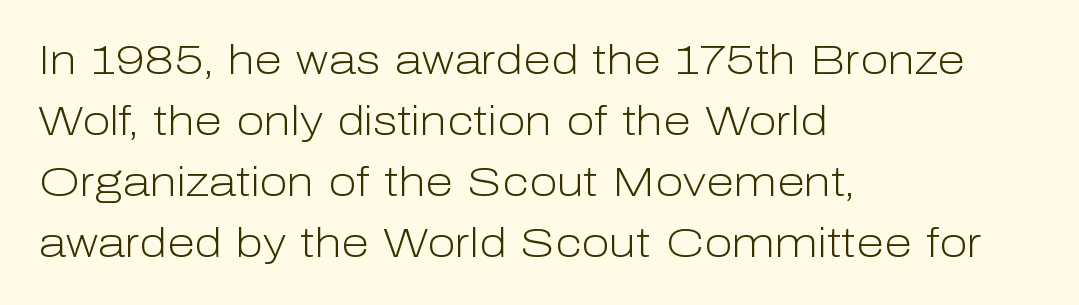
Q: Is the text bold? A: No.
Q: Is the text italic (slanted)? A: No, it is upright.
Q: Is the typeface a serif or a sans-serif typeface? A: Sans-serif.
Q: Is the text underlined? A: No.
Q: How is the paragraph aligned? A: Left-aligned.
Q: Is the spacing between letters normal or unusually wide? A: Normal.
Q: Is the spacing between lines tight, normal or loose? A: Normal.
Q: Width (condensed, normal, or wide)? A: Normal.
Q: Stroke contrast? A: Low.
Q: x-height? A: Medium.
Q: Monospaced? A: No.
